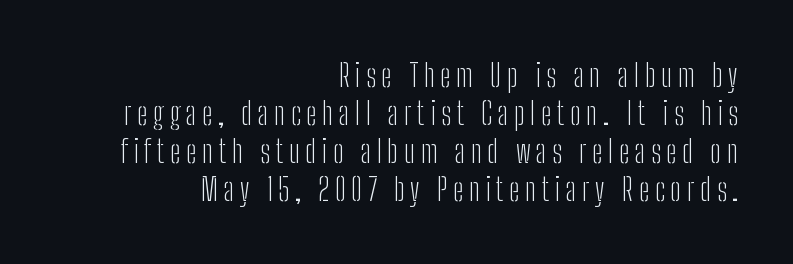
A typesetter would call this proportional, since set widths differ per character. These lines were composed using upright roman letters. The text block is weighted toward the right margin, trailing off unevenly leftward. Check under the words: just untouched page. This is sans-serif lettering, the kind often seen on screens and signage. The strokes carry an ordinary text weight at most.
